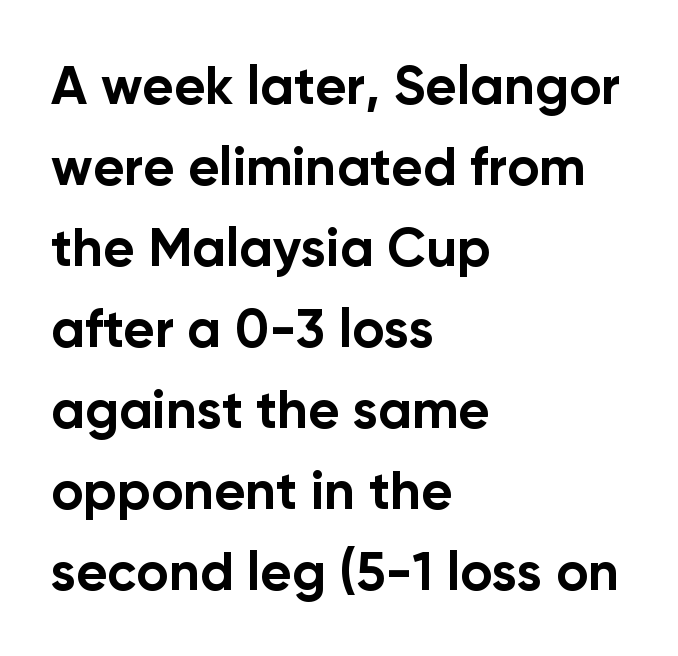
A sans-serif font was chosen for this passage. Does the leading feel generous? No, just average. A student would call this left alignment; a typographer would say flush left, rag right. Heavy-handed strokes throughout: this text is bold. Varying glyph widths throughout — classic text-font behaviour.
